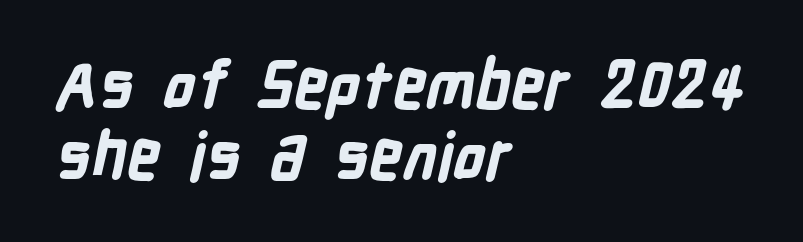
{"serif": "no", "bold": "yes", "weight": "bold", "width": "condensed", "stroke_contrast": "low", "x_height": "medium", "monospaced": "no", "underline": "no", "align": "left", "line_spacing": "tight", "line_spacing_ratio": 1.09, "letter_spacing": "normal", "letter_spacing_em": 0.0, "glyph_px": 65}
